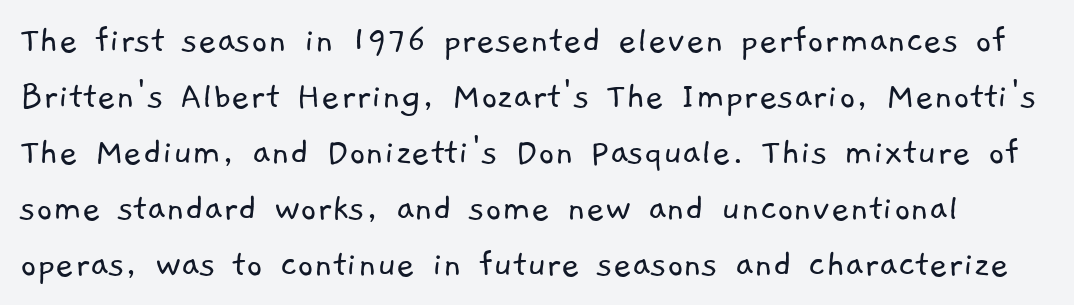
{"serif": "no", "bold": "no", "weight": "light", "width": "normal", "stroke_contrast": "low", "x_height": "medium", "monospaced": "no", "underline": "no", "line_spacing": "normal", "line_spacing_ratio": 1.4, "letter_spacing": "normal", "letter_spacing_em": 0.0, "glyph_px": 40}
